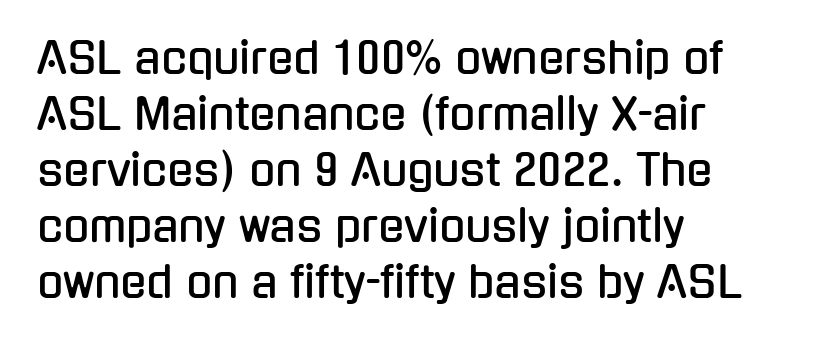
{"serif": "no", "italic": "no", "width": "condensed", "stroke_contrast": "low", "x_height": "medium", "monospaced": "no", "underline": "no", "align": "left", "line_spacing": "normal", "line_spacing_ratio": 1.3, "letter_spacing": "normal", "letter_spacing_em": 0.0, "glyph_px": 43}
